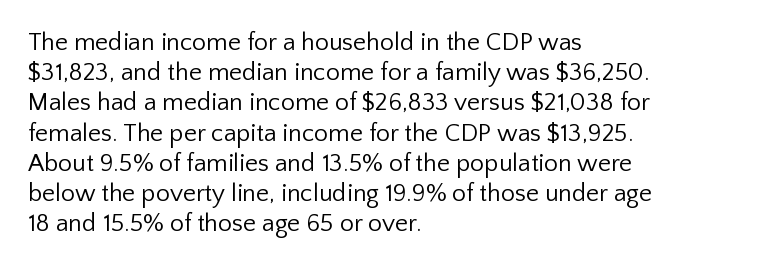
{"italic": "no", "bold": "no", "underline": "no", "align": "left", "line_spacing_ratio": 1.21, "letter_spacing": "normal", "letter_spacing_em": 0.0, "glyph_px": 25}
